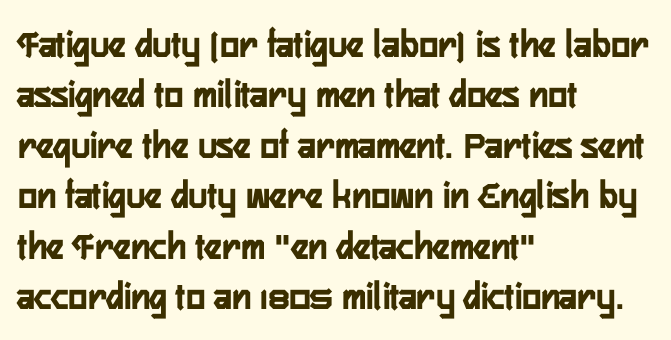
{"serif": "no", "italic": "no", "bold": "yes", "weight": "semibold", "width": "condensed", "stroke_contrast": "low", "x_height": "medium", "monospaced": "no", "underline": "no", "align": "left", "line_spacing": "normal", "line_spacing_ratio": 1.26, "letter_spacing": "normal", "letter_spacing_em": 0.0, "glyph_px": 40}
